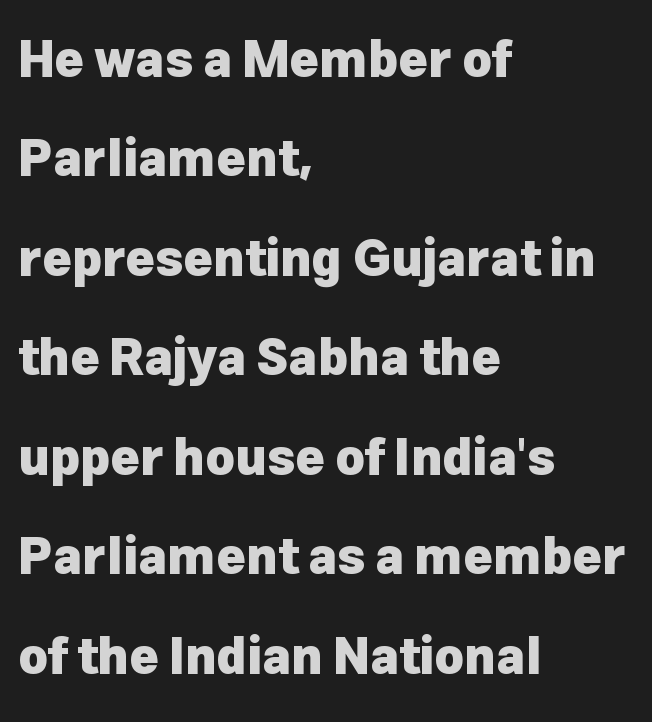
{"serif": "no", "italic": "no", "bold": "yes", "weight": "heavy", "width": "normal", "stroke_contrast": "low", "x_height": "medium", "monospaced": "no", "underline": "no", "align": "left", "line_spacing": "loose", "line_spacing_ratio": 1.99, "letter_spacing": "normal", "letter_spacing_em": 0.0, "glyph_px": 50}
